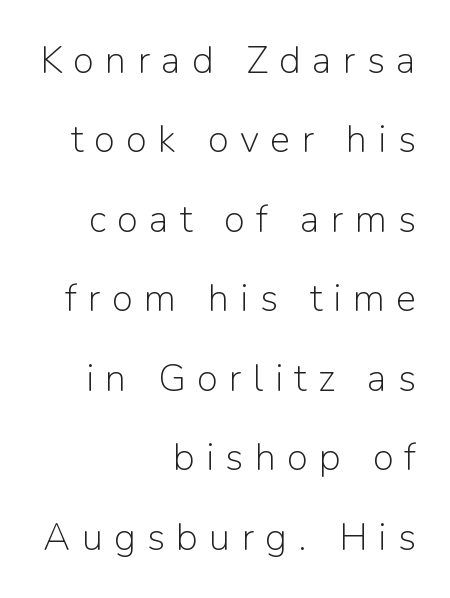
The image shows 38 px light sans-serif type, upright; set right-aligned, loose line spacing (2.09x), unusually wide letter spacing (+0.3 em), not underlined; low stroke contrast and a medium x-height.
